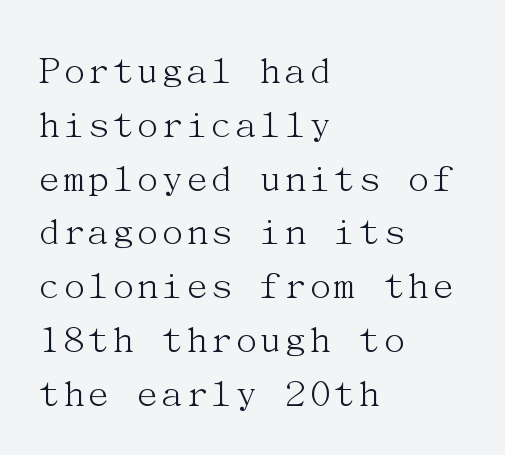
Think standard paragraph weight, or any step lighter than that. This sample keeps an unexceptional amount of space between lines. The specimen omits any rule beneath the text block's lines. Visually the block forms a straight wall on the left and a jagged coastline on the right.
